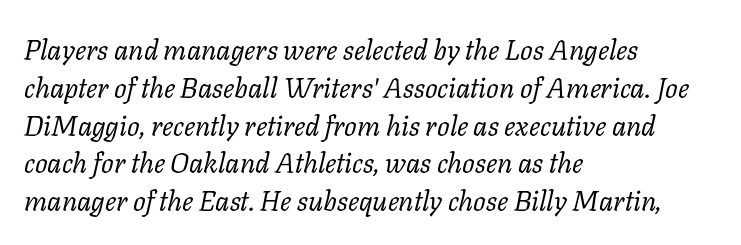
The image shows 28 px regular-weight serif type, italic (leaning right); set left-aligned, normal line spacing (1.35x), normal letter spacing, not underlined; low stroke contrast and a medium x-height.
